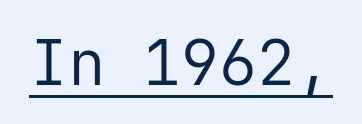
The image shows 63 px regular-weight sans-serif type, upright, monospaced; set normal letter spacing, underlined; low stroke contrast and a medium x-height.
